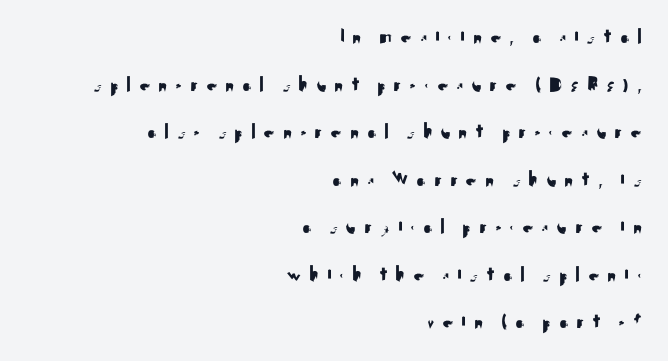
{"italic": "no", "underline": "no", "align": "right", "line_spacing": "loose", "line_spacing_ratio": 2.16, "letter_spacing": "wide", "letter_spacing_em": 0.34, "glyph_px": 22}
